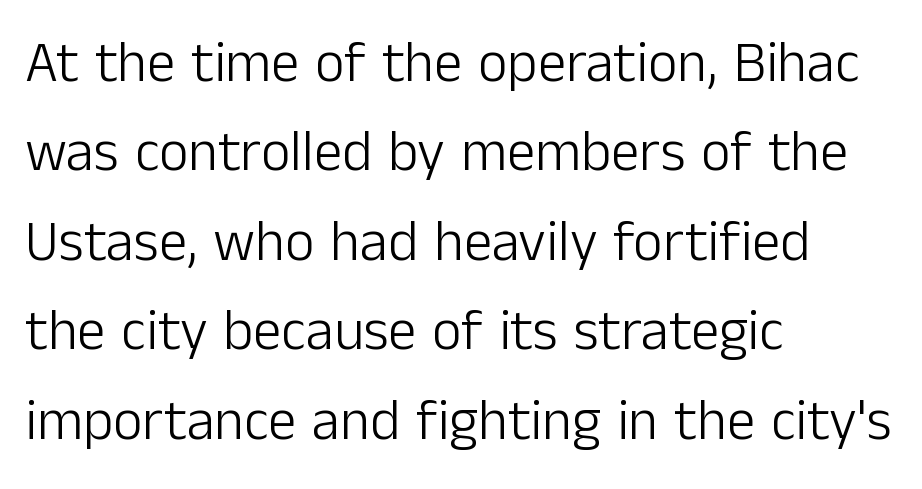
In terms of leading, this rendering sits right in the middle. Posture: straight, roman, zero tilt. Notice how the passage keeps a crisp vertical edge on the left only. The strokes carry an ordinary text weight at most.
